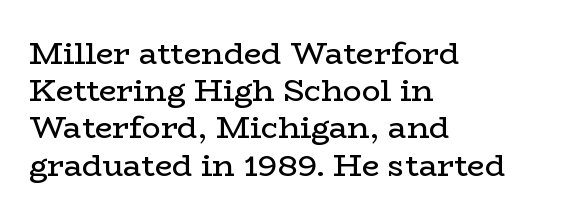
{"serif": "yes", "italic": "no", "bold": "no", "weight": "regular", "width": "wide", "stroke_contrast": "low", "x_height": "medium", "monospaced": "no", "underline": "no", "align": "left", "line_spacing_ratio": 1.2, "letter_spacing": "normal", "letter_spacing_em": 0.0, "glyph_px": 31}
